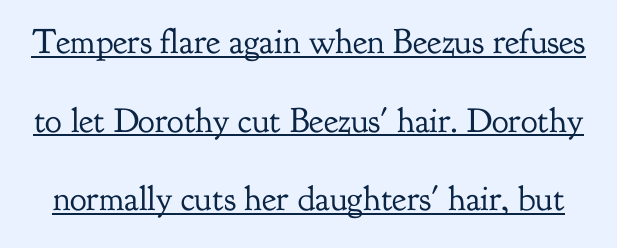
The face used here is proportionally spaced, like ordinary book or web type. A quiet, ordinary-to-light weight characterises the typeface. Notice the wide empty band between every row — that's loose leading. A typesetter would mark this as roman, not italic. Is the letter spacing exaggerated? No — it looks like the ordinary default.
